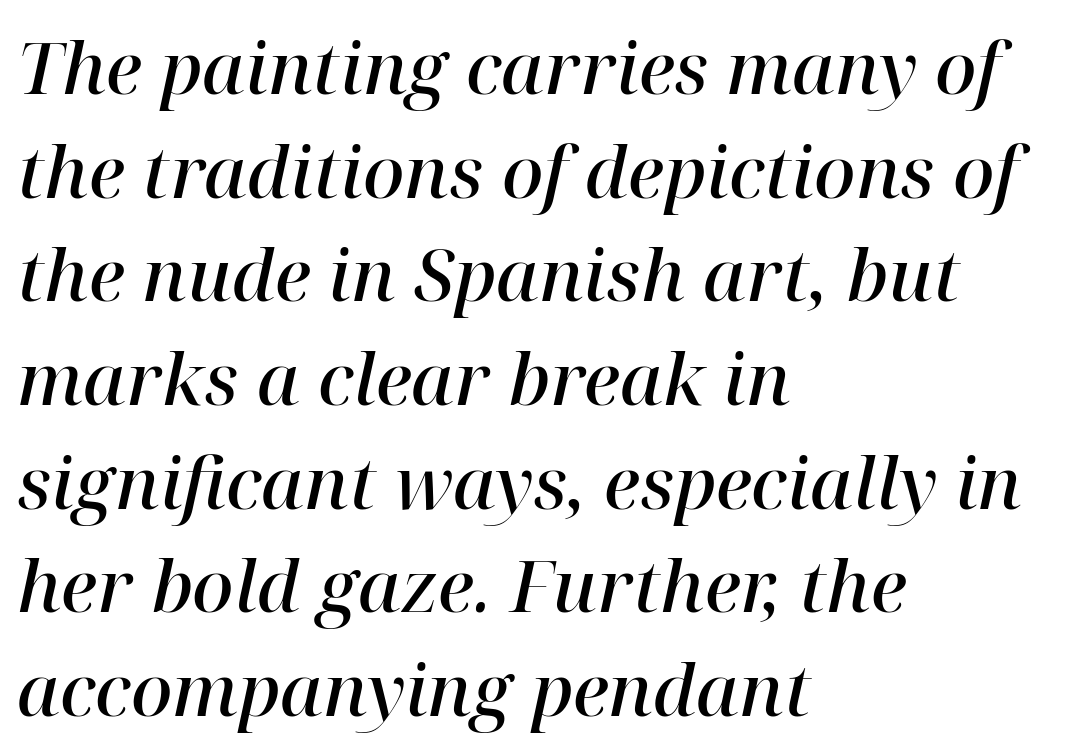
Underlining? Definitely not there. No extra tracking has been applied to these lines. The characters display serif detailing at their extremities. Visually the block forms a straight wall on the left and a jagged coastline on the right.
